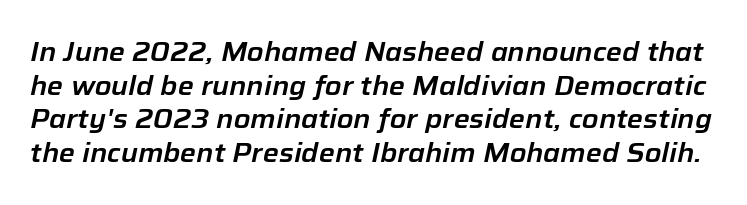
The image shows 27 px text type, italic (leaning right); set normal line spacing (1.25x), normal letter spacing, not underlined.
